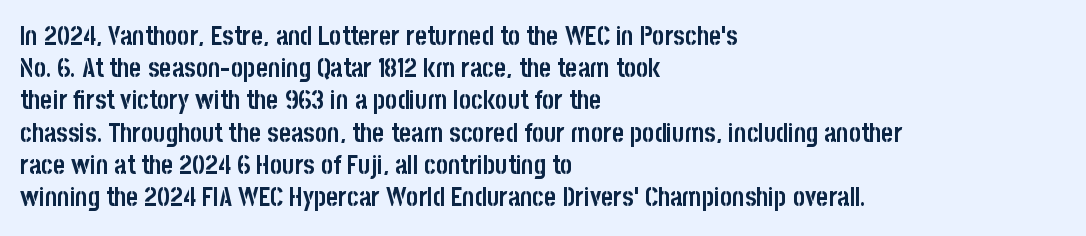
Descenders hang freely into open space. Rendered with straight, roman letterforms. The strokes are fattened all the way to bold. This rendering uses left alignment, leaving the right contour irregular.
